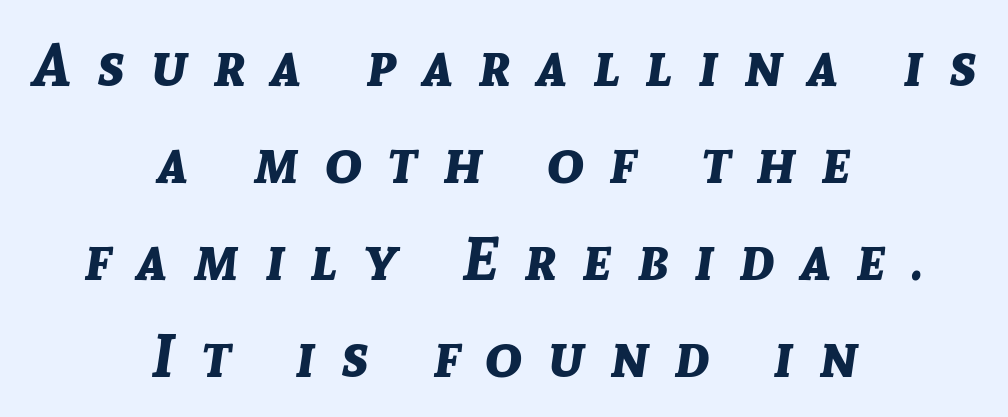
{"italic": "yes", "lean": "right", "slant_degrees": 8, "bold": "yes", "weight": "bold", "width": "normal", "stroke_contrast": "low", "x_height": "medium", "monospaced": "no", "underline": "no", "align": "center", "line_spacing": "normal", "line_spacing_ratio": 1.59, "letter_spacing": "wide", "letter_spacing_em": 0.42, "glyph_px": 61}
